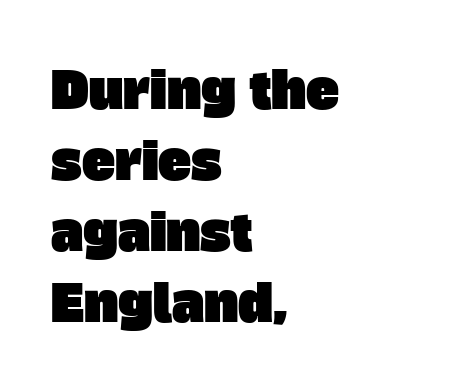
The image shows 50 px sans-serif type; set left-aligned, normal line spacing (1.42x), normal letter spacing, not underlined; low stroke contrast and a large x-height.
